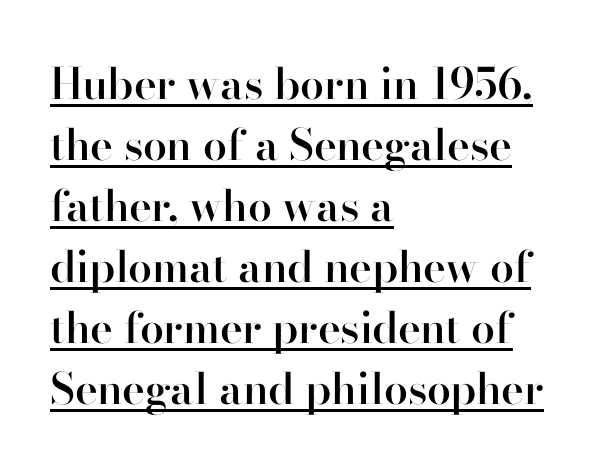
The image shows 43 px semibold serif type, upright; set left-aligned, normal line spacing (1.42x), normal letter spacing, underlined; high stroke contrast and a small x-height.
